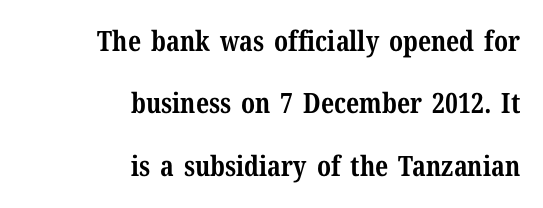
Q: Is the text bold? A: Yes.
Q: Is the text italic (slanted)? A: No, it is upright.
Q: Is the typeface a serif or a sans-serif typeface? A: Serif.
Q: Is the text underlined? A: No.
Q: How is the paragraph aligned? A: Right-aligned.
Q: Is the spacing between letters normal or unusually wide? A: Normal.
Q: Is the spacing between lines tight, normal or loose? A: Loose.
Q: Width (condensed, normal, or wide)? A: Normal.
Q: Stroke contrast? A: Medium.
Q: x-height? A: Medium.
Q: Monospaced? A: No.
